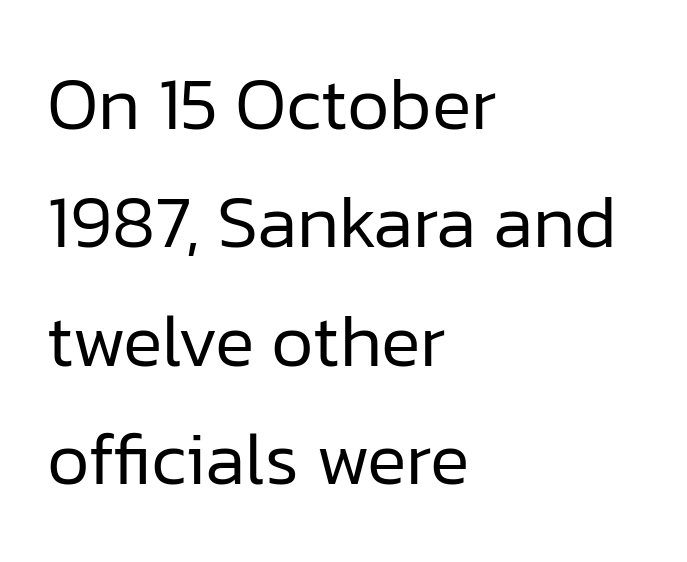
Default kerning and tracking; the words read as compact shapes. Look at the bottom of the vertical strokes: they stop flat, with no serifs. Counters stay open thanks to moderate or lighter strokes. These lines stack with their left ends in a neat column. These lines were composed using upright roman letters. The strip under each line holds only bare page.
